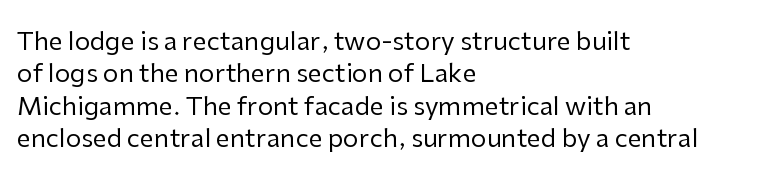
Q: Is the text bold? A: No.
Q: Is the text italic (slanted)? A: No, it is upright.
Q: Is the text underlined? A: No.
Q: How is the paragraph aligned? A: Left-aligned.
Q: Is the spacing between letters normal or unusually wide? A: Normal.
Q: Is the spacing between lines tight, normal or loose? A: Normal.
